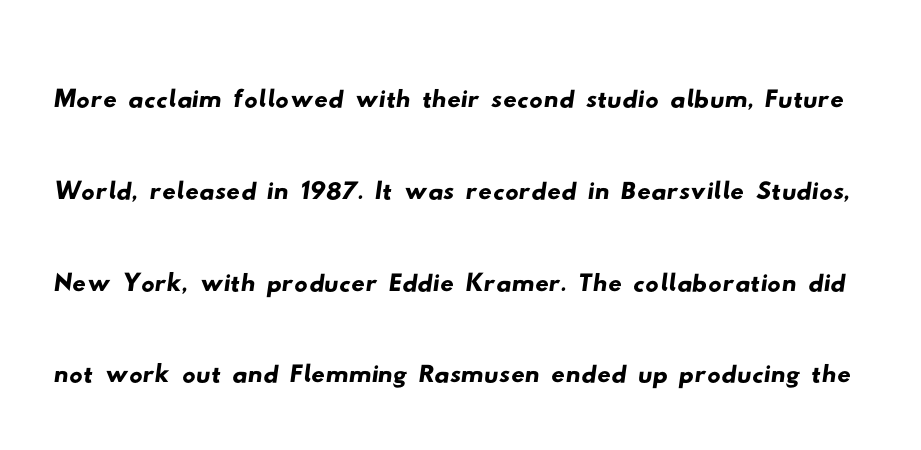
The image shows 67 px wide sans-serif type; set normal line spacing (1.37x), normal letter spacing, not underlined; low stroke contrast and a small x-height.
